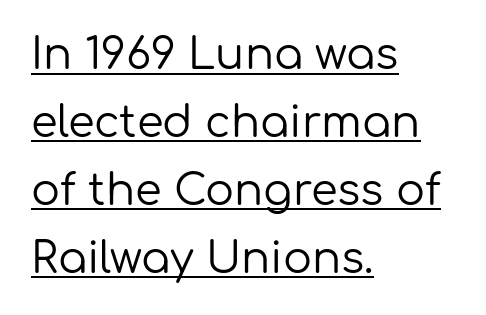
You could not count columns in this text — the font is proportionally spaced. Nope, not italic — everything's standing straight. The text block is weighted toward the left margin, trailing off unevenly rightward. The passage shown has conventional tracking throughout.
